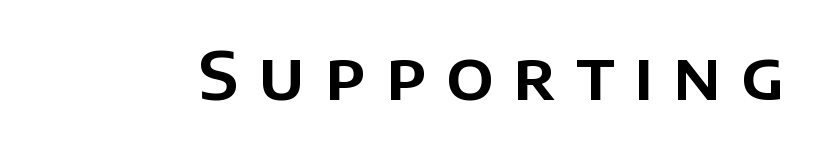
The image shows 66 px sans-serif type, upright; set unusually wide letter spacing (+0.3 em), not underlined; low stroke contrast and a large x-height.
